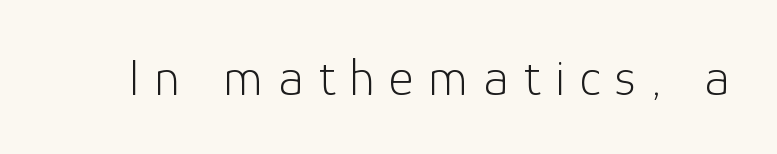
{"serif": "no", "italic": "no", "bold": "no", "weight": "light", "width": "normal", "stroke_contrast": "low", "x_height": "medium", "monospaced": "no", "underline": "no", "letter_spacing": "wide", "letter_spacing_em": 0.28, "glyph_px": 53}
